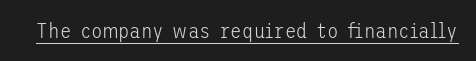
The image shows 21 px text type, upright; set normal letter spacing, underlined.
